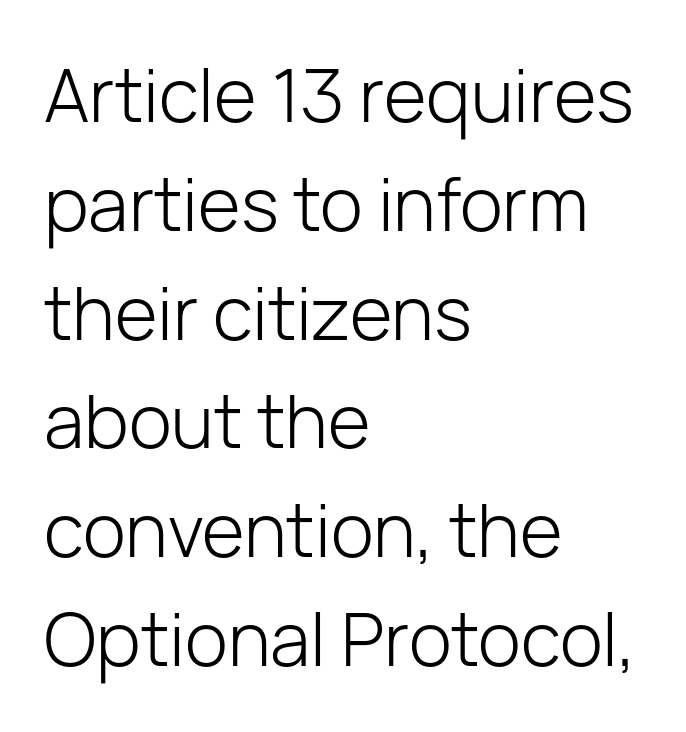
{"serif": "no", "italic": "no", "bold": "no", "weight": "light", "width": "normal", "stroke_contrast": "low", "x_height": "medium", "monospaced": "no", "underline": "no", "align": "left", "line_spacing": "normal", "line_spacing_ratio": 1.49, "letter_spacing": "normal", "letter_spacing_em": 0.0, "glyph_px": 73}
